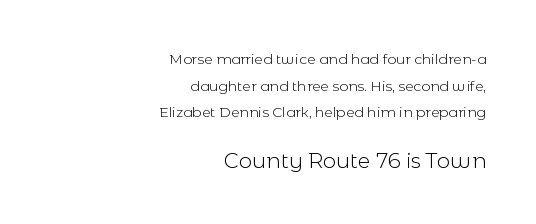
{"italic": "no", "bold": "no", "underline": "no", "align": "right", "line_spacing": "loose", "line_spacing_ratio": 1.9, "letter_spacing": "normal", "letter_spacing_em": 0.0, "larger_block": "second", "size_ratio": 1.5, "glyph_px": 21}
